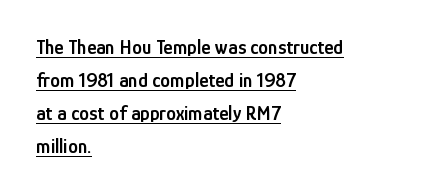
The image shows 20 px text type, upright; set left-aligned, normal line spacing (1.65x), normal letter spacing, underlined.
